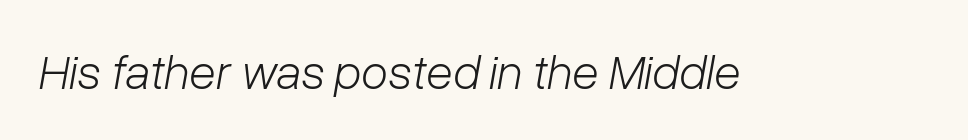
The rendering applies a slant to the glyphs. Unmarked baselines from the first word to the last. A light-to-regular cut is what we see here. Spacing between characters is what you'd get straight out of the box.
